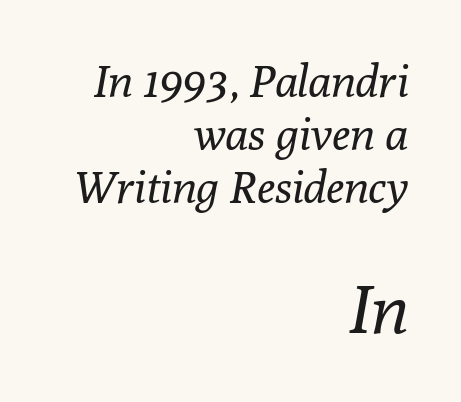
The specimen omits any rule beneath the text block's lines. This sample has the flowing, uneven cadence of proportional lettering. The whole block is typeset with a tilt. Examine the stroke ends and you'll spot serifs. Is the stroke heavy? The answer is a plain regular-or-lighter. Bigger letters appear in the bottom chunk; the top chunk is reduced.
